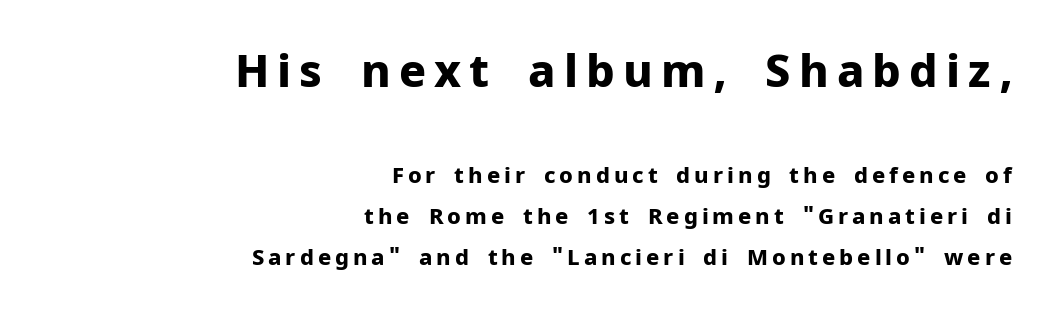
{"serif": "no", "italic": "no", "bold": "yes", "weight": "bold", "width": "normal", "stroke_contrast": "low", "x_height": "medium", "monospaced": "no", "underline": "no", "align": "right", "line_spacing_ratio": 1.88, "larger_block": "first", "size_ratio": 2.05, "glyph_px": 45}
